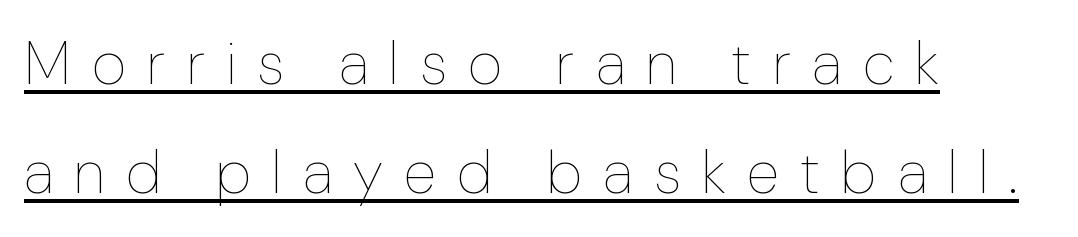
Alignment: flush left. Is this a fixed-width face? No — the glyphs have proportional, varying widths. Does extra space separate the letters? Yes, quite a lot of it. Every character sits straight up, as roman type does. Stems and bowls with no extra thickness — not bold.
